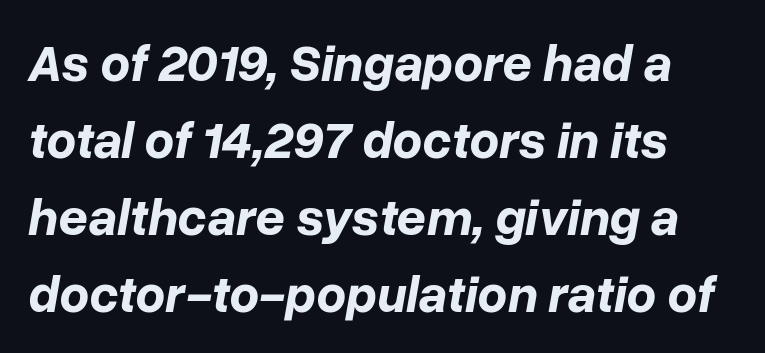
{"italic": "yes", "lean": "right", "slant_degrees": 10, "bold": "yes", "weight": "bold", "width": "normal", "stroke_contrast": "low", "x_height": "medium", "monospaced": "no", "underline": "no", "align": "left", "line_spacing": "normal", "line_spacing_ratio": 1.48, "letter_spacing": "normal", "letter_spacing_em": 0.0, "glyph_px": 52}
